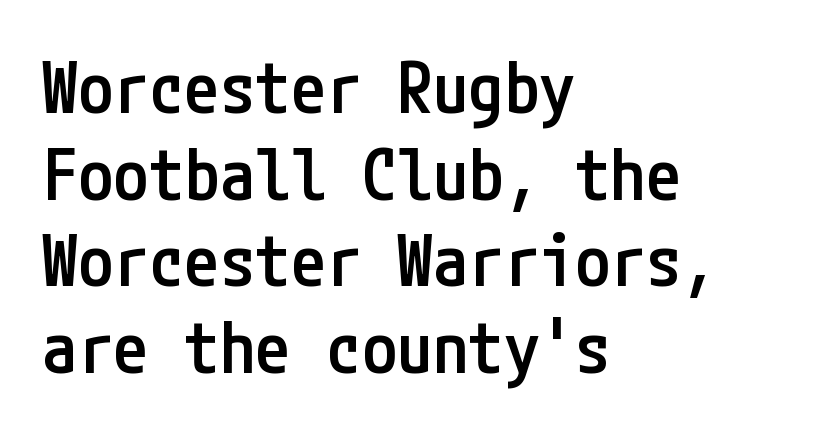
{"serif": "no", "italic": "no", "bold": "semi", "weight": "semibold", "width": "condensed", "stroke_contrast": "low", "x_height": "medium", "underline": "no", "align": "left", "line_spacing_ratio": 1.22, "letter_spacing": "normal", "letter_spacing_em": 0.0, "glyph_px": 71}
